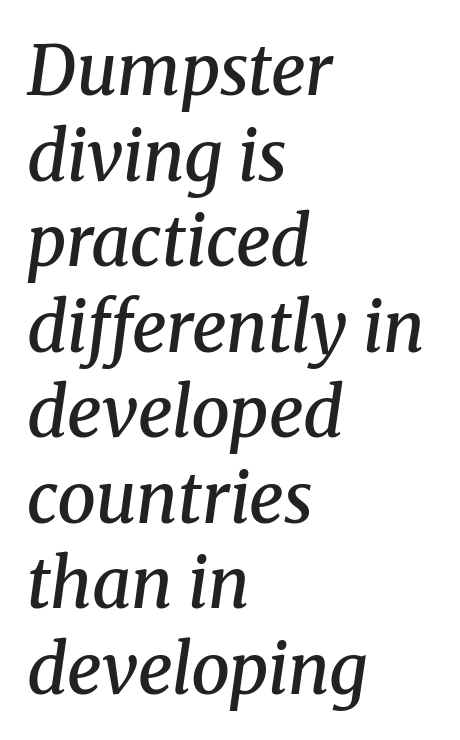
{"serif": "yes", "italic": "yes", "lean": "right", "slant_degrees": 8, "bold": "semi", "weight": "semibold", "width": "normal", "stroke_contrast": "medium", "x_height": "medium", "monospaced": "no", "underline": "no", "align": "left", "line_spacing_ratio": 1.24, "letter_spacing": "normal", "letter_spacing_em": 0.0, "glyph_px": 69}
